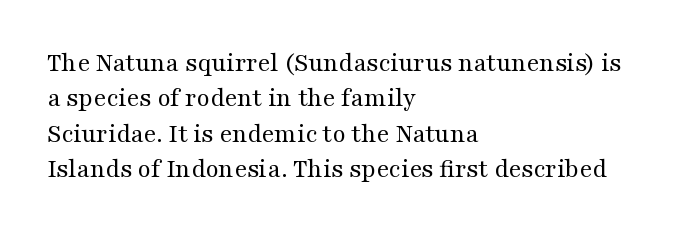
The image shows 27 px text type, upright; set left-aligned, normal line spacing (1.31x), normal letter spacing, not underlined.
